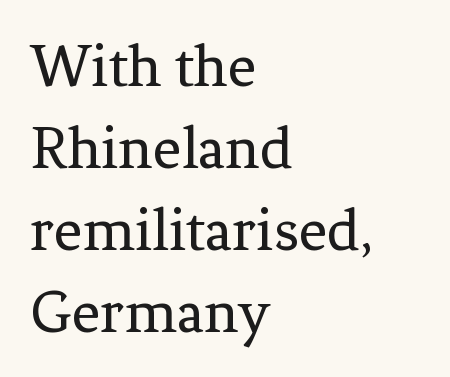
The image shows 63 px regular-weight serif type, upright; set left-aligned, normal line spacing (1.3x), normal letter spacing, not underlined; low stroke contrast and a medium x-height.
